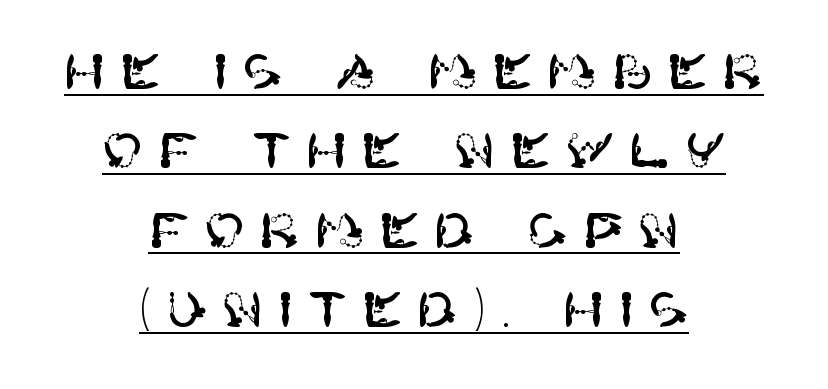
{"serif": "no", "italic": "no", "width": "normal", "stroke_contrast": "high", "x_height": "large", "underline": "yes", "align": "center", "line_spacing": "normal", "line_spacing_ratio": 1.62, "letter_spacing": "wide", "letter_spacing_em": 0.29, "glyph_px": 49}
